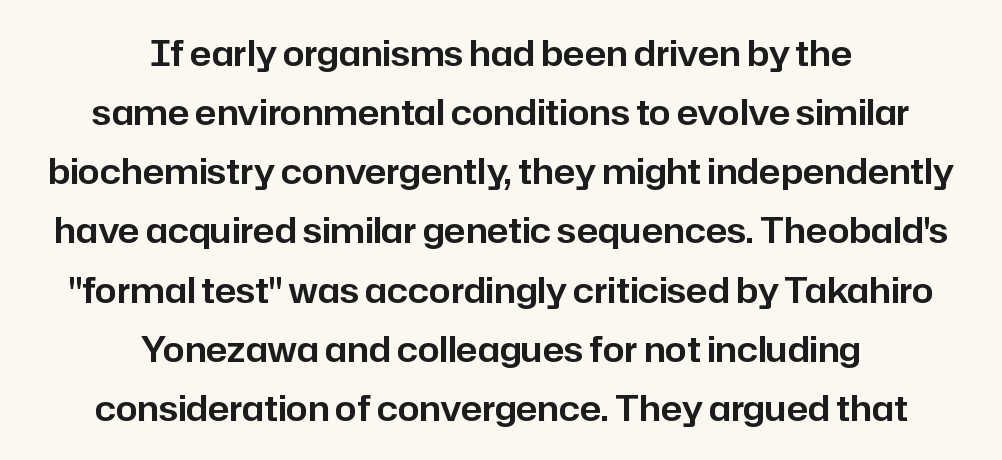
Q: Is the text italic (slanted)? A: No, it is upright.
Q: Is the typeface a serif or a sans-serif typeface? A: Sans-serif.
Q: Is the text underlined? A: No.
Q: How is the paragraph aligned? A: Centered.
Q: Is the spacing between letters normal or unusually wide? A: Normal.
Q: Is the spacing between lines tight, normal or loose? A: Normal.
Q: Width (condensed, normal, or wide)? A: Normal.
Q: Stroke contrast? A: Low.
Q: x-height? A: Medium.
Q: Monospaced? A: No.
